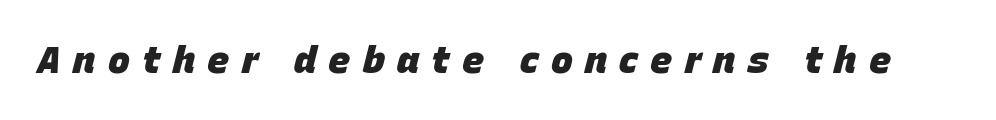
Tracking here is generous; glyphs stand well apart from one another. A typesetter would mark this as italic. Does the weight exceed regular? Yes, all the way to bold. Descenders are the only things crossing below the line. Character widths vary here, with narrow letters taking less room than wide ones.
